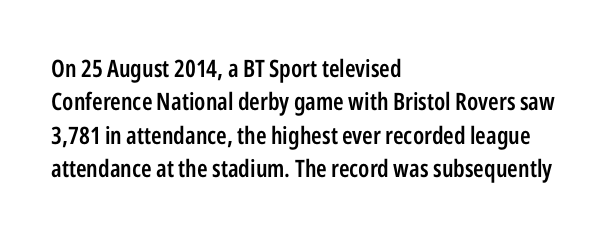
Q: Is the text bold? A: Semi-bold.
Q: Is the text italic (slanted)? A: No, it is upright.
Q: Is the text underlined? A: No.
Q: How is the paragraph aligned? A: Left-aligned.
Q: Is the spacing between letters normal or unusually wide? A: Normal.
Q: Is the spacing between lines tight, normal or loose? A: Normal.
